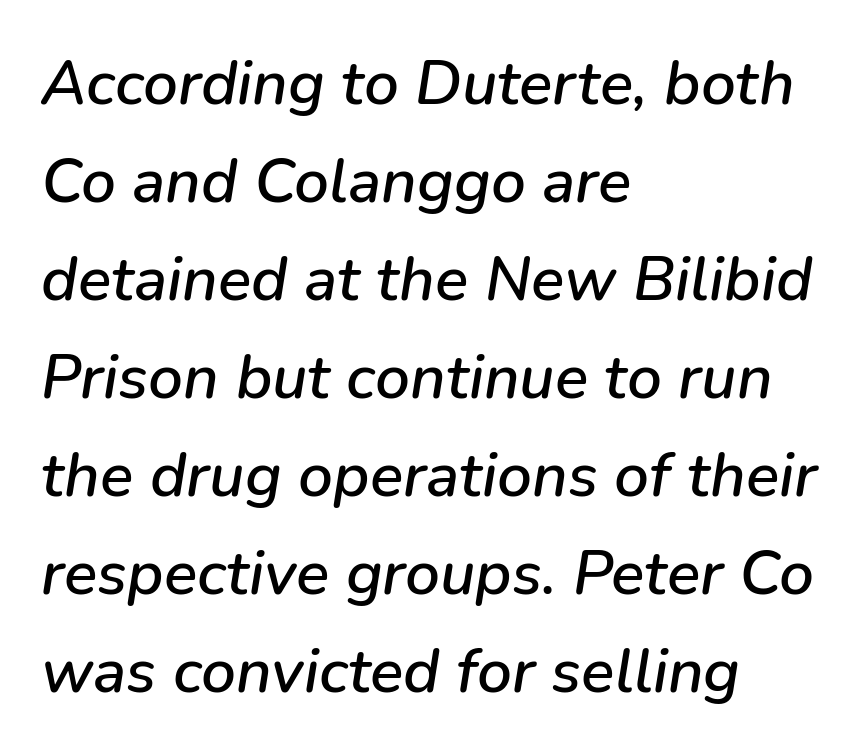
Character widths vary here, with narrow letters taking less room than wide ones. A clean baseline with only descenders dipping below it. What stands out about the letter spacing? Nothing — it is the standard amount. Regular leading. A classic flush-left, rag-right setting is used for this passage.
